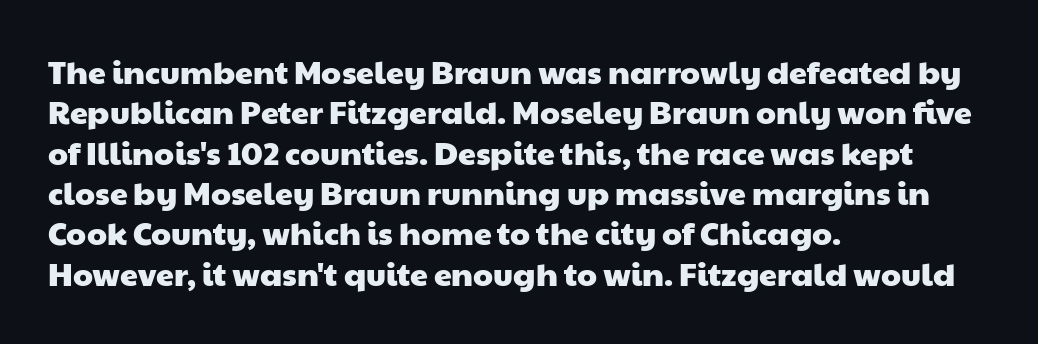
{"serif": "no", "width": "wide", "stroke_contrast": "low", "x_height": "medium", "monospaced": "no", "underline": "no", "align": "left", "line_spacing": "normal", "line_spacing_ratio": 1.26, "letter_spacing": "normal", "letter_spacing_em": 0.0, "glyph_px": 32}
